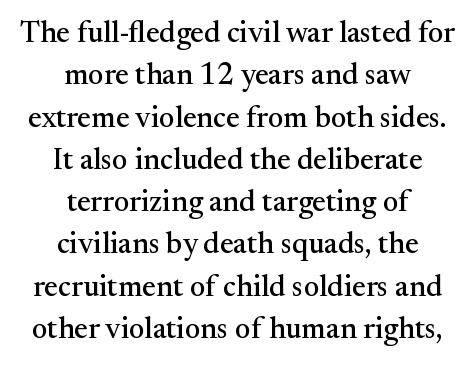
Q: Is the text italic (slanted)? A: No, it is upright.
Q: Is the typeface a serif or a sans-serif typeface? A: Serif.
Q: Is the text underlined? A: No.
Q: How is the paragraph aligned? A: Centered.
Q: Is the spacing between letters normal or unusually wide? A: Normal.
Q: Is the spacing between lines tight, normal or loose? A: Normal.
Q: Width (condensed, normal, or wide)? A: Normal.
Q: Stroke contrast? A: Medium.
Q: x-height? A: Small.
Q: Monospaced? A: No.
